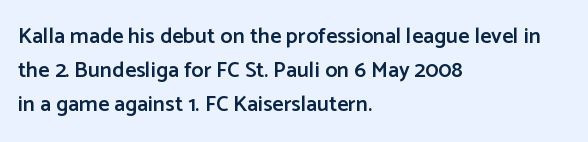
{"italic": "no", "bold": "semi", "underline": "no", "align": "left", "line_spacing": "normal", "line_spacing_ratio": 1.55, "letter_spacing": "normal", "letter_spacing_em": 0.0, "glyph_px": 22}
